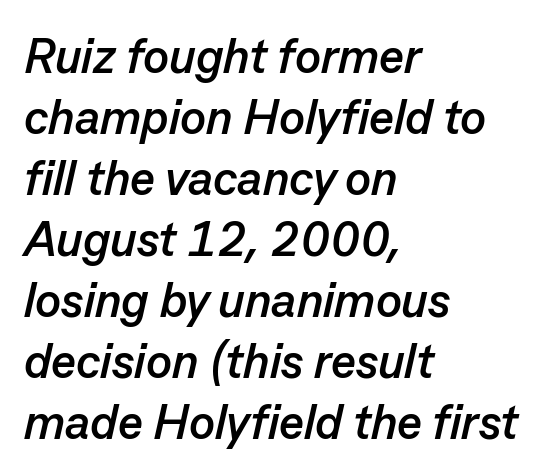
Q: Is the text bold? A: Yes.
Q: Is the text italic (slanted)? A: Yes, it leans right by about 13 degrees.
Q: Is the text underlined? A: No.
Q: How is the paragraph aligned? A: Left-aligned.
Q: Is the spacing between letters normal or unusually wide? A: Normal.
Q: Is the spacing between lines tight, normal or loose? A: Normal.
Q: Width (condensed, normal, or wide)? A: Normal.
Q: Stroke contrast? A: Low.
Q: x-height? A: Medium.
Q: Monospaced? A: No.
